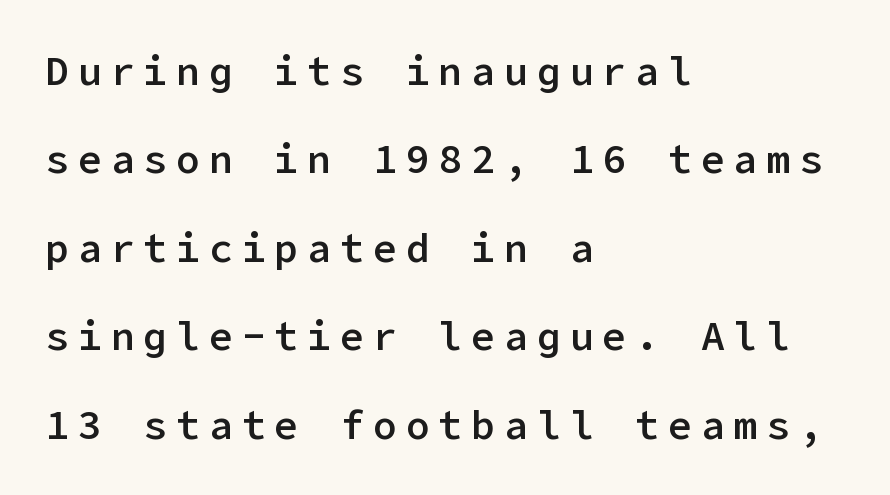
The image shows 40 px semibold sans-serif type, upright; set left-aligned, loose line spacing (2.21x), unusually wide letter spacing (+0.22 em), not underlined; low stroke contrast and a medium x-height.
